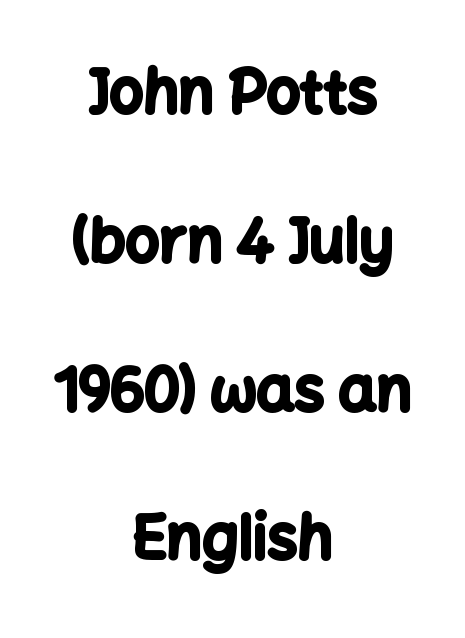
Q: Is the text bold? A: Yes.
Q: Is the text italic (slanted)? A: No, it is upright.
Q: Is the typeface a serif or a sans-serif typeface? A: Sans-serif.
Q: Is the text underlined? A: No.
Q: How is the paragraph aligned? A: Centered.
Q: Is the spacing between letters normal or unusually wide? A: Normal.
Q: Is the spacing between lines tight, normal or loose? A: Loose.
Q: Width (condensed, normal, or wide)? A: Normal.
Q: Stroke contrast? A: Low.
Q: x-height? A: Medium.
Q: Monospaced? A: No.
